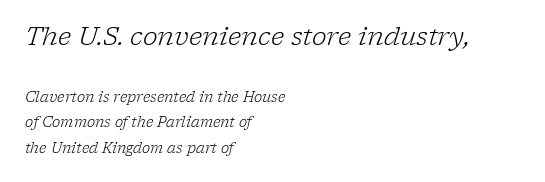
One-word summary of the alignment: left. The gaps between neighbouring characters are ordinary and unremarkable. The initial chunk of copy outweighs the following chunk in type size. Looking at the ascenders, they clearly lean.
